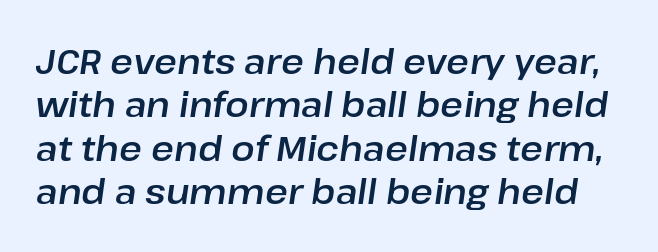
{"italic": "yes", "lean": "right", "slant_degrees": 8, "width": "normal", "stroke_contrast": "low", "x_height": "medium", "monospaced": "no", "underline": "no", "line_spacing_ratio": 1.24, "letter_spacing": "normal", "letter_spacing_em": 0.0, "glyph_px": 35}
